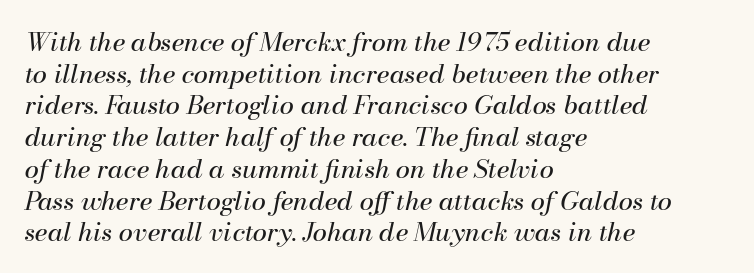
The image shows 26 px text type, italic (leaning right); set left-aligned, line spacing 1.22x, normal letter spacing, not underlined.
